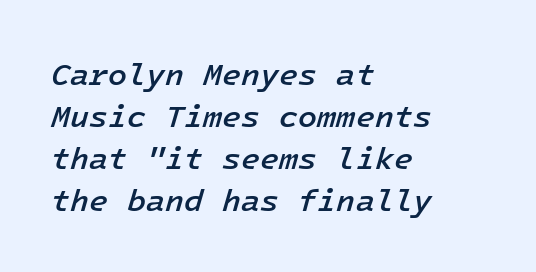
{"italic": "yes", "lean": "right", "slant_degrees": 16, "bold": "semi", "weight": "semibold", "width": "normal", "stroke_contrast": "low", "x_height": "medium", "underline": "no", "align": "left", "line_spacing": "normal", "line_spacing_ratio": 1.36, "letter_spacing": "normal", "letter_spacing_em": 0.0, "glyph_px": 31}
